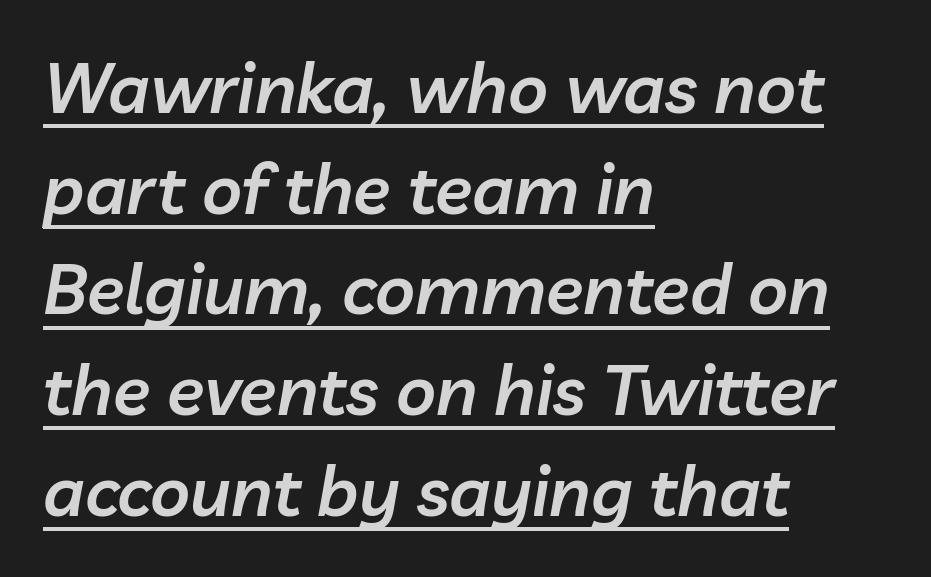
{"italic": "yes", "lean": "right", "slant_degrees": 10, "bold": "semi", "weight": "semibold", "width": "normal", "stroke_contrast": "low", "x_height": "medium", "monospaced": "no", "underline": "yes", "align": "left", "line_spacing": "normal", "line_spacing_ratio": 1.46, "letter_spacing": "normal", "letter_spacing_em": 0.0, "glyph_px": 69}
